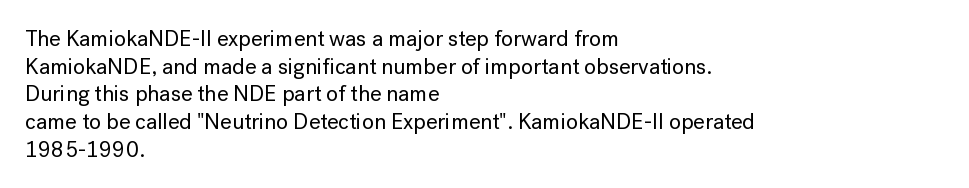
Q: Is the text italic (slanted)? A: No, it is upright.
Q: Is the text underlined? A: No.
Q: How is the paragraph aligned? A: Left-aligned.
Q: Is the spacing between letters normal or unusually wide? A: Normal.
Q: Is the spacing between lines tight, normal or loose? A: Normal.
